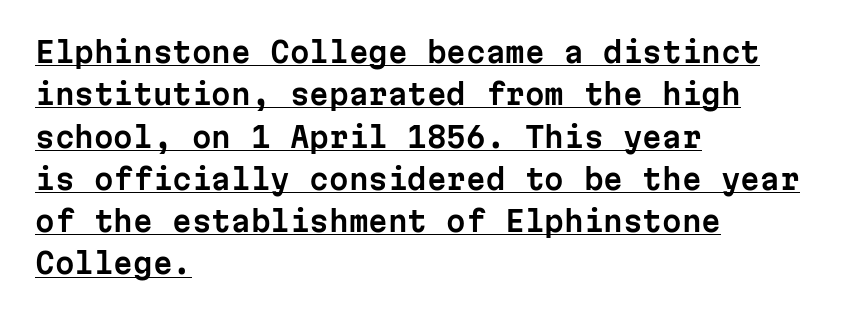
{"serif": "no", "italic": "no", "width": "normal", "stroke_contrast": "low", "x_height": "medium", "monospaced": "yes", "underline": "yes", "align": "left", "line_spacing": "normal", "line_spacing_ratio": 1.51, "letter_spacing": "normal", "letter_spacing_em": 0.0, "glyph_px": 28}
